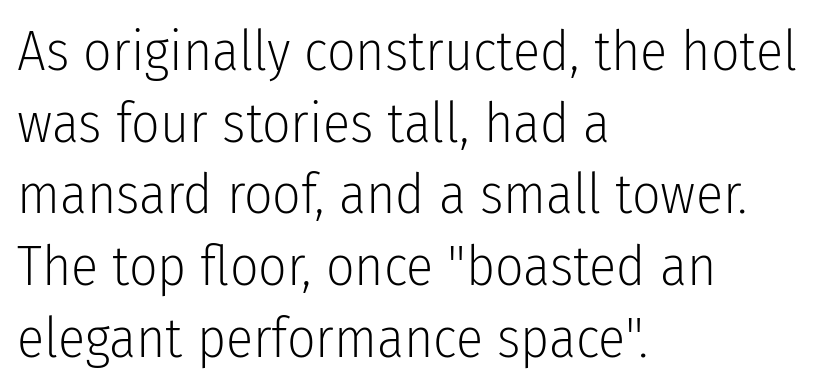
{"serif": "no", "italic": "no", "bold": "no", "weight": "light", "width": "condensed", "stroke_contrast": "low", "x_height": "medium", "monospaced": "no", "underline": "no", "align": "left", "line_spacing": "normal", "line_spacing_ratio": 1.28, "letter_spacing": "normal", "letter_spacing_em": 0.0, "glyph_px": 56}
